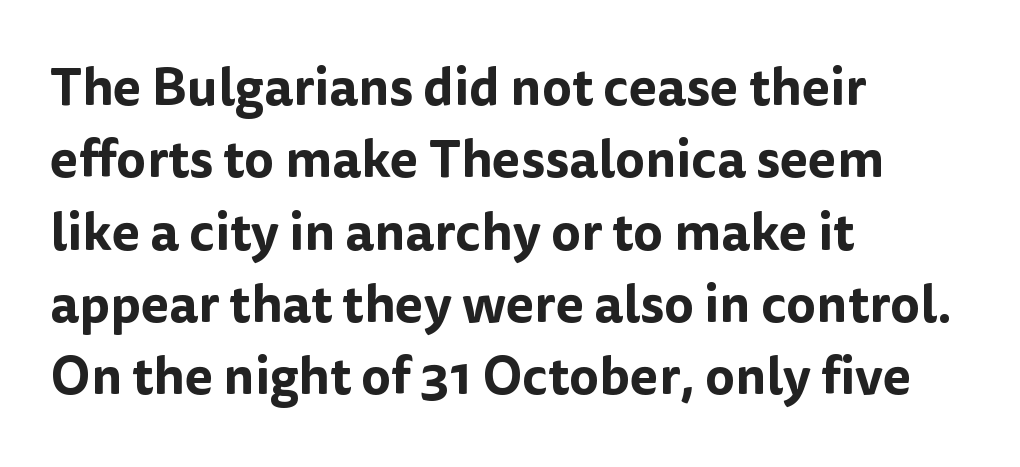
Ascenders rise straight up at ninety degrees. Vertical spacing — default. How are the letters spaced? Ordinarily, with no added tracking. Observe the absence of serifs on each vertical stroke in this sample. Any mark beneath the type? The region is blank.
